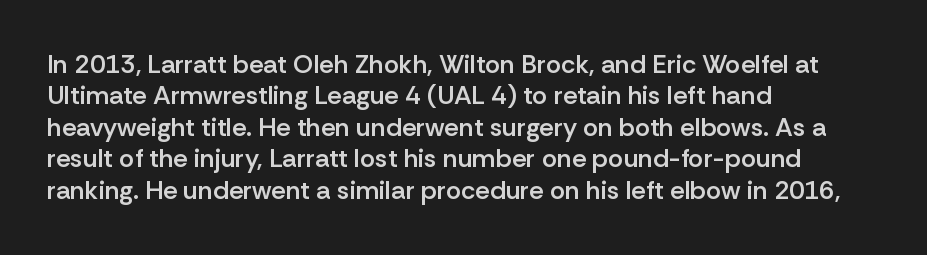
The image shows 26 px text type, upright; set left-aligned, line spacing 1.21x, normal letter spacing, not underlined.
